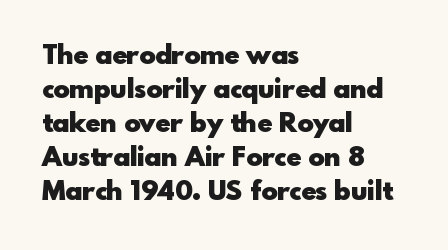
Does the weight exceed regular? Yes, all the way to bold. Short note: letters normally spaced. The space beneath each line is pristine and unruled. The typesetter chose a ragged-right arrangement here. Posture: vertical. The passage shown stacks its lines at a standard gap.
